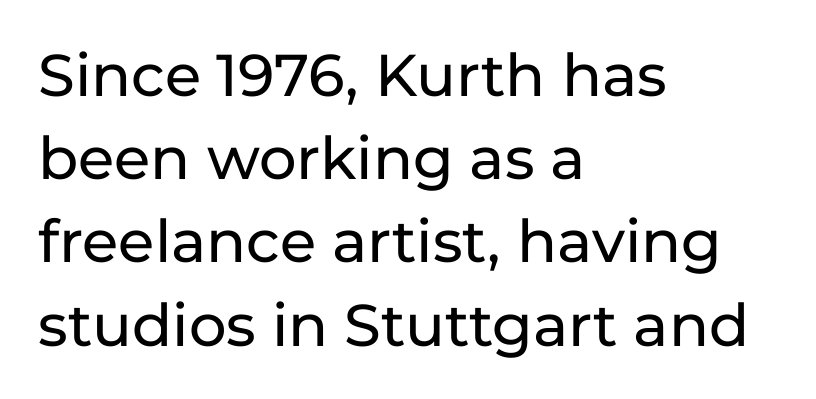
Vertical spacing — default. The type family on display is of the sans-serif kind. These lines stack with their left ends in a neat column. The face used here is proportionally spaced, like ordinary book or web type. Is there any slant? The stems are plumb. No extra tracking has been applied to these lines.
